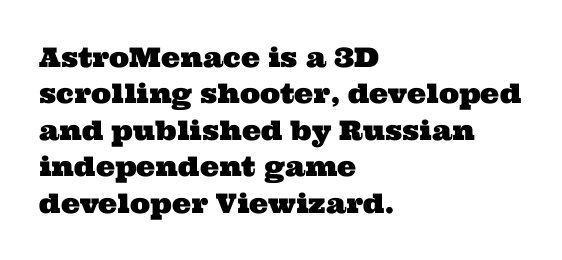
The image shows 27 px text type; set left-aligned, normal line spacing (1.35x), normal letter spacing, not underlined.
